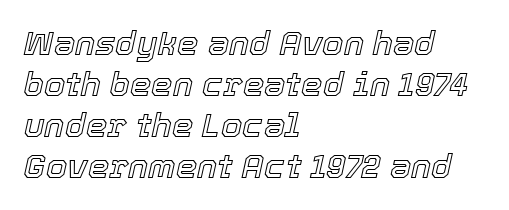
Between one letter and the next there's only the usual sliver of space. You could not count columns in this text — the font is proportionally spaced. These lines are set flush left with a ragged right edge. The specimen omits any rule beneath the text block's lines.
